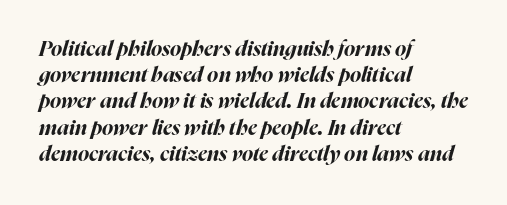
This rendering uses left alignment, leaving the right contour irregular. This is oblique type, the kind used for emphasis or titles. A typesetter would call this zero additional tracking. Its strokes are broad and dark, the hallmark of bold type. Underlining? Definitely not there.
